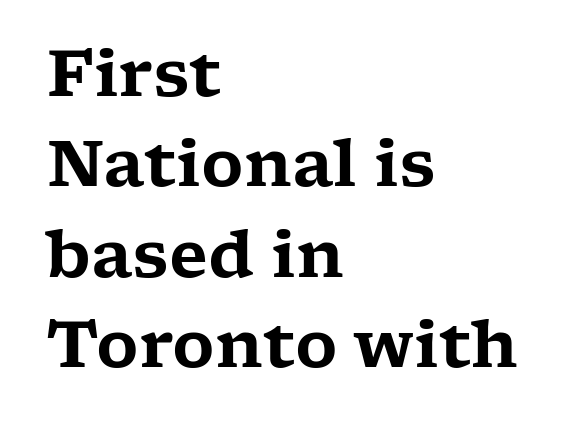
{"serif": "yes", "italic": "no", "width": "wide", "stroke_contrast": "low", "x_height": "medium", "monospaced": "no", "underline": "no", "align": "left", "line_spacing": "normal", "line_spacing_ratio": 1.39, "letter_spacing": "normal", "letter_spacing_em": 0.0, "glyph_px": 65}
